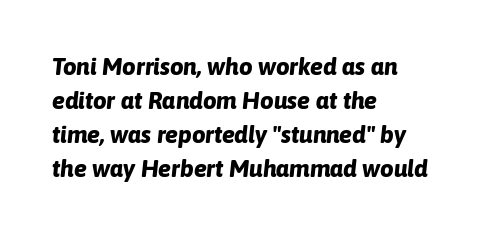
Q: Is the text bold? A: Yes.
Q: Is the text italic (slanted)? A: Yes, it leans right by about 6 degrees.
Q: Is the text underlined? A: No.
Q: How is the paragraph aligned? A: Left-aligned.
Q: Is the spacing between letters normal or unusually wide? A: Normal.
Q: Is the spacing between lines tight, normal or loose? A: Normal.
